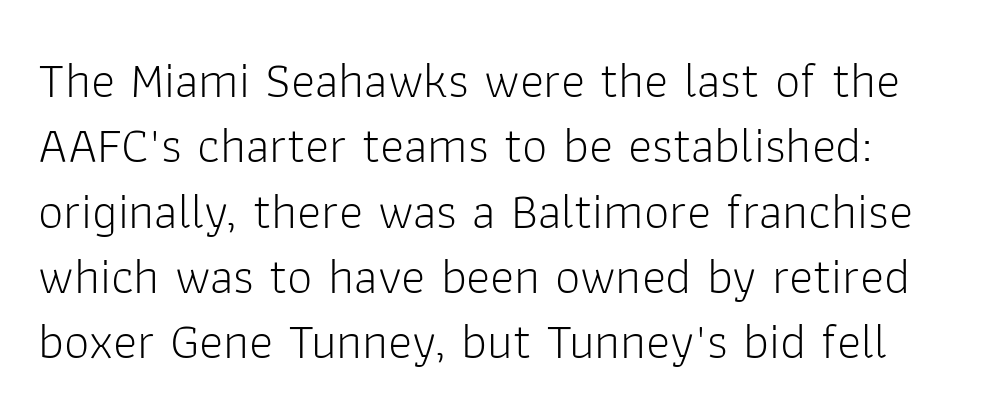
This sample keeps an unexceptional amount of space between lines. Rendered with straight, roman letterforms. The face used here is a sans, in the tradition of grotesques and geometrics. Caption: face not bold, strokes unweighted. Each word holds together tightly as a unit, with standard inter-letter gaps. Think of a printed novel: that variable character pitch is what you see here.
